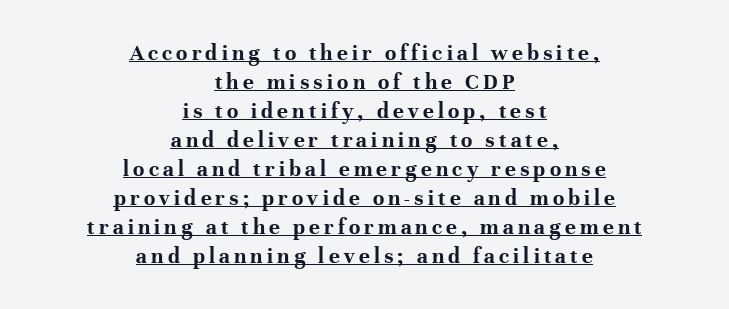
Q: Is the text bold? A: Yes.
Q: Is the text italic (slanted)? A: No, it is upright.
Q: Is the text underlined? A: Yes.
Q: How is the paragraph aligned? A: Centered.
Q: Is the spacing between lines tight, normal or loose? A: Normal.
